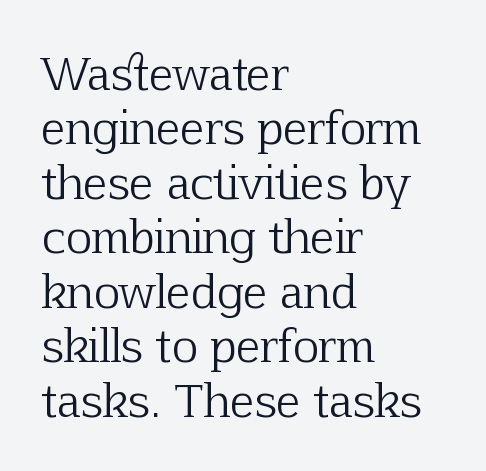
The image shows 45 px light serif type, upright; set left-aligned, line spacing 1.21x, normal letter spacing, not underlined; low stroke contrast and a medium x-height.
